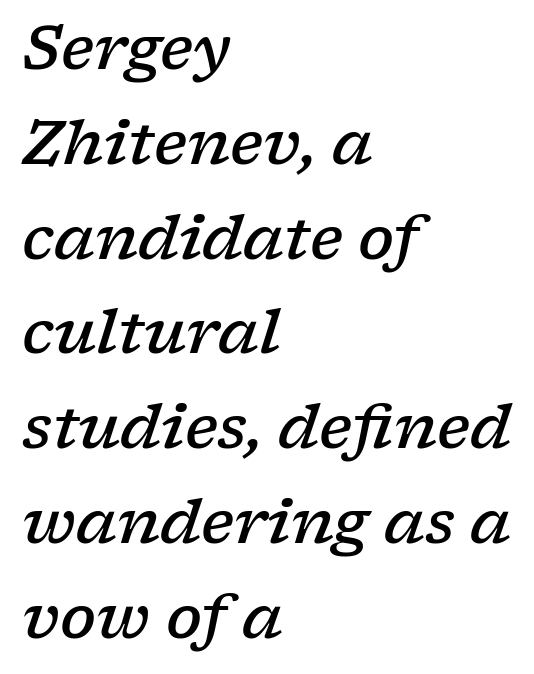
The image shows 60 px semibold, wide serif type, italic (leaning right); set left-aligned, normal line spacing (1.58x), normal letter spacing, not underlined; low stroke contrast and a medium x-height.
